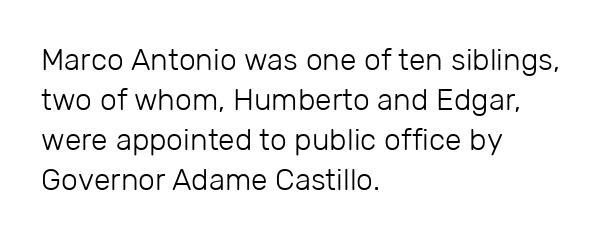
{"serif": "no", "italic": "no", "bold": "no", "weight": "light", "width": "normal", "stroke_contrast": "low", "x_height": "medium", "monospaced": "no", "underline": "no", "align": "left", "line_spacing": "normal", "line_spacing_ratio": 1.33, "letter_spacing": "normal", "letter_spacing_em": 0.0, "glyph_px": 30}
